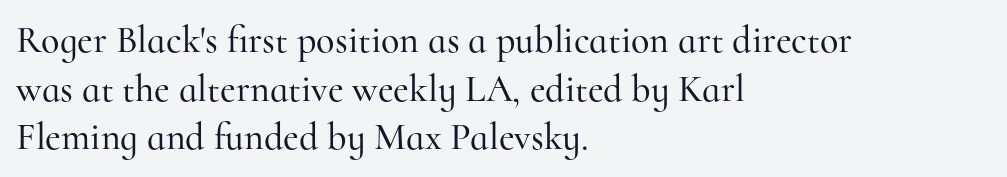
These lines are set flush left with a ragged right edge. The typography opts for an upright posture over an oblique one. This sample uses plain, unmodified letter spacing. Is this a sans? No — the strokes have serifs. Interline gaps are of average width in this sample.
